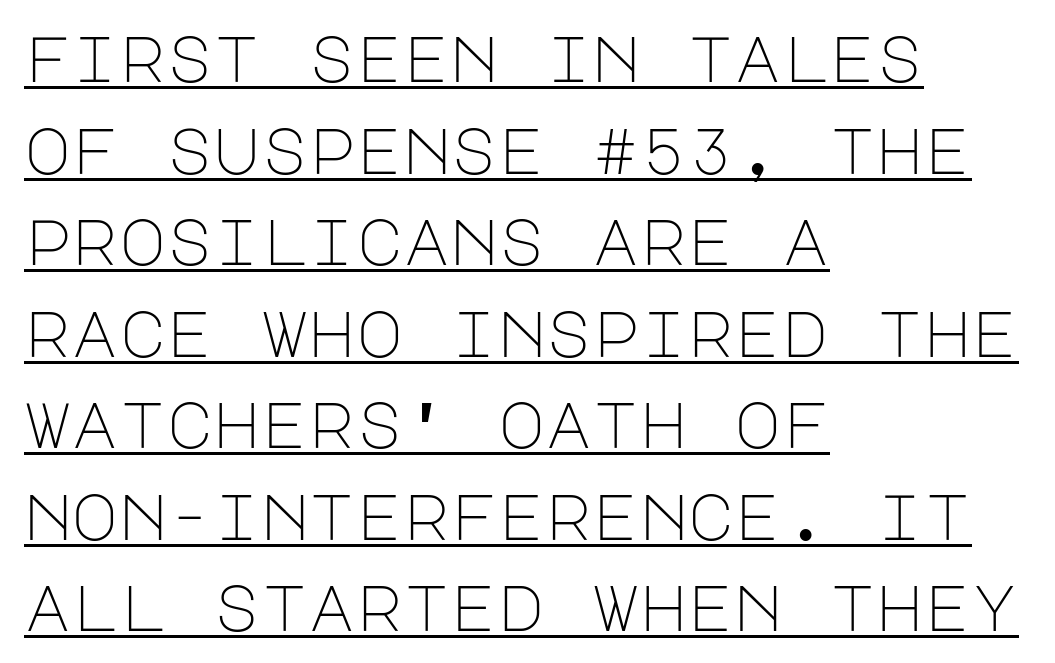
Q: Is the text bold? A: No.
Q: Is the text italic (slanted)? A: No, it is upright.
Q: Is the typeface a serif or a sans-serif typeface? A: Sans-serif.
Q: Is the text underlined? A: Yes.
Q: How is the paragraph aligned? A: Left-aligned.
Q: Is the spacing between letters normal or unusually wide? A: Normal.
Q: Is the spacing between lines tight, normal or loose? A: Normal.
Q: Width (condensed, normal, or wide)? A: Normal.
Q: Stroke contrast? A: Low.
Q: x-height? A: Large.
